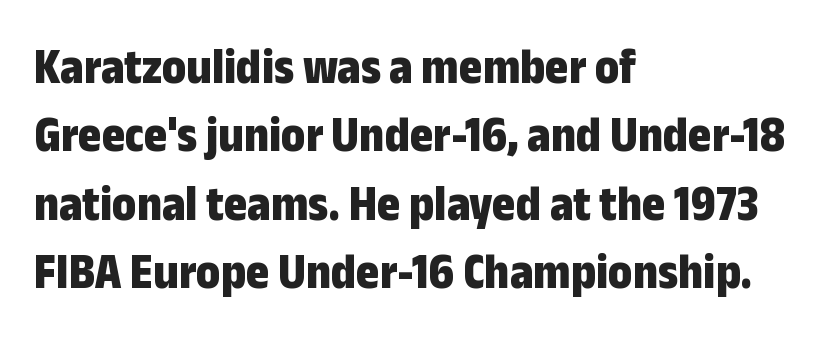
This sample uses plain, unmodified letter spacing. The lettering stays uniformly vertical, giving the passage a roman look. Chunky letters — that's bold for sure. If you drew a ruler down the left edge, every line would touch it. Plain, unruled lines of type. These lines are rendered in a variable-pitch font.
